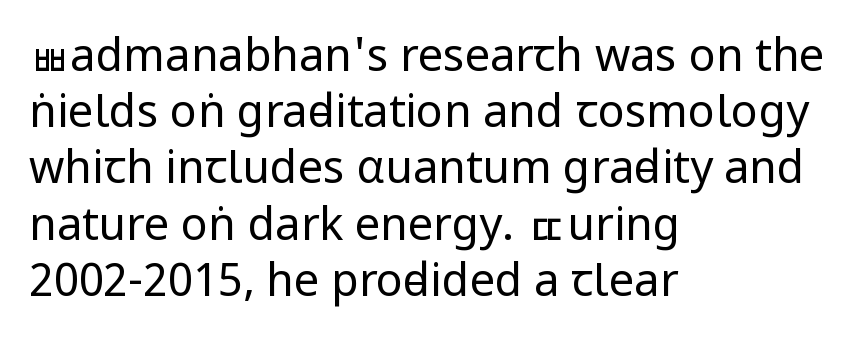
{"serif": "no", "italic": "no", "bold": "no", "weight": "regular", "width": "condensed", "stroke_contrast": "low", "x_height": "large", "monospaced": "no", "underline": "no", "align": "left", "line_spacing": "normal", "line_spacing_ratio": 1.25, "letter_spacing": "normal", "letter_spacing_em": 0.0, "glyph_px": 45}
